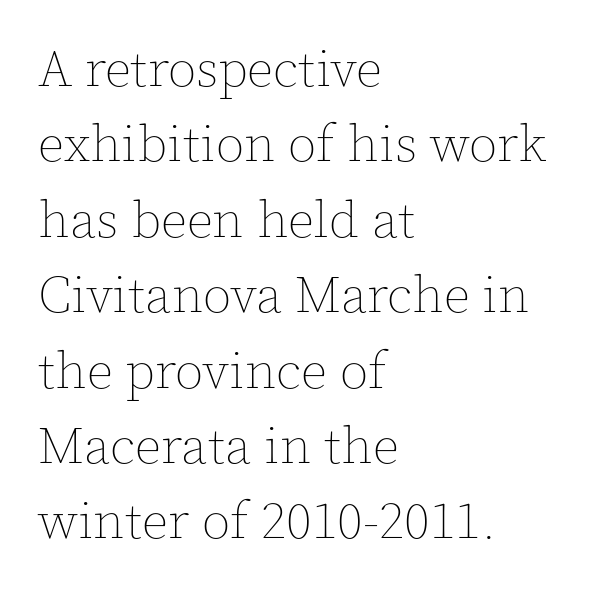
Horizontally, the lines are justified to the leading edge only. Quick note: interline space is typical. No italicization has been applied; the sample stays upright. Is this a fixed-width face? No — the glyphs have proportional, varying widths. Bold? No — there's no thickening of the strokes.
